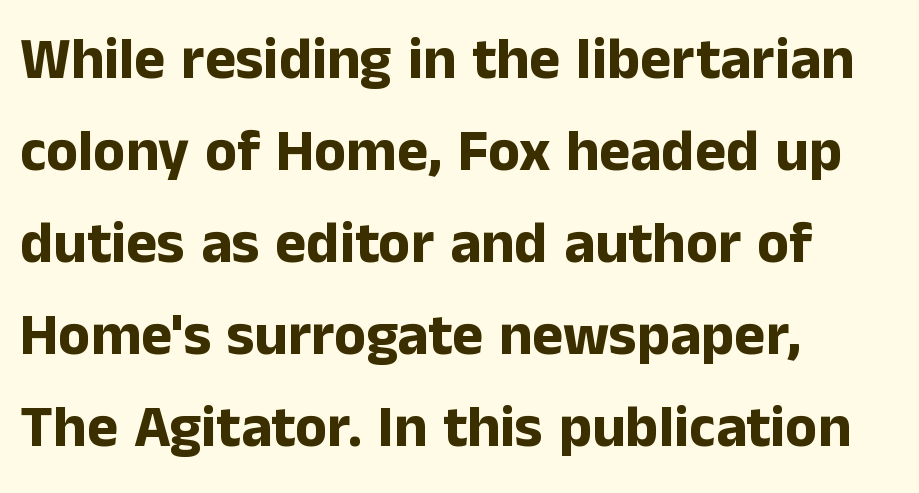
Is there much room between lines? A standard amount, neither cramped nor airy. The compositor pushed each line to the left boundary. Nothing sits at the stroke ends, so this counts as sans-serif. Typographic density is high because the face is bold.
